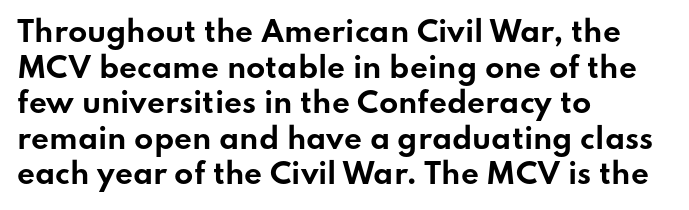
Q: Is the text bold? A: Yes.
Q: Is the text italic (slanted)? A: No, it is upright.
Q: Is the typeface a serif or a sans-serif typeface? A: Sans-serif.
Q: Is the text underlined? A: No.
Q: How is the paragraph aligned? A: Left-aligned.
Q: Is the spacing between letters normal or unusually wide? A: Normal.
Q: Is the spacing between lines tight, normal or loose? A: Normal.
Q: Width (condensed, normal, or wide)? A: Wide.
Q: Stroke contrast? A: Low.
Q: x-height? A: Small.
Q: Monospaced? A: No.
